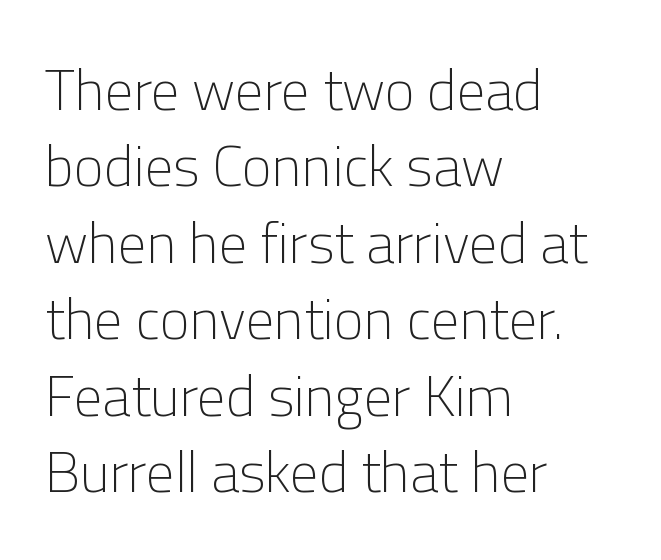
Standard letterfit; no display-style spreading of the glyphs. Every character sits straight up, as roman type does. Normally led — the rows are evenly, conventionally spaced. The text was rendered using a sans face with plain stroke endings.
